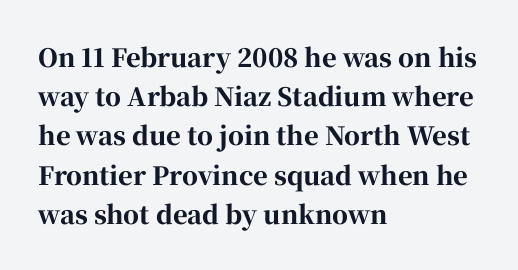
There is no visible air inserted between adjacent glyphs. This sample is left-justified, so line endings fall wherever the words run out. Normally led — the rows are evenly, conventionally spaced. The lettering holds an erect, upright posture throughout.
